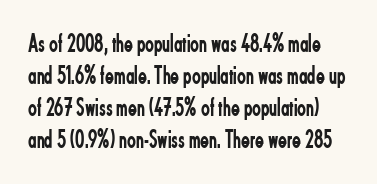
Q: Is the text bold? A: No.
Q: Is the text italic (slanted)? A: No, it is upright.
Q: Is the text underlined? A: No.
Q: Is the spacing between letters normal or unusually wide? A: Normal.
